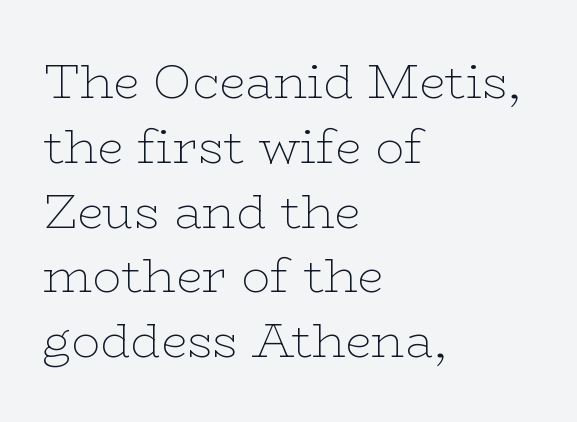
The image shows 48 px thin, wide serif type, upright; set left-aligned, normal line spacing (1.35x), normal letter spacing, not underlined; low stroke contrast and a medium x-height.
